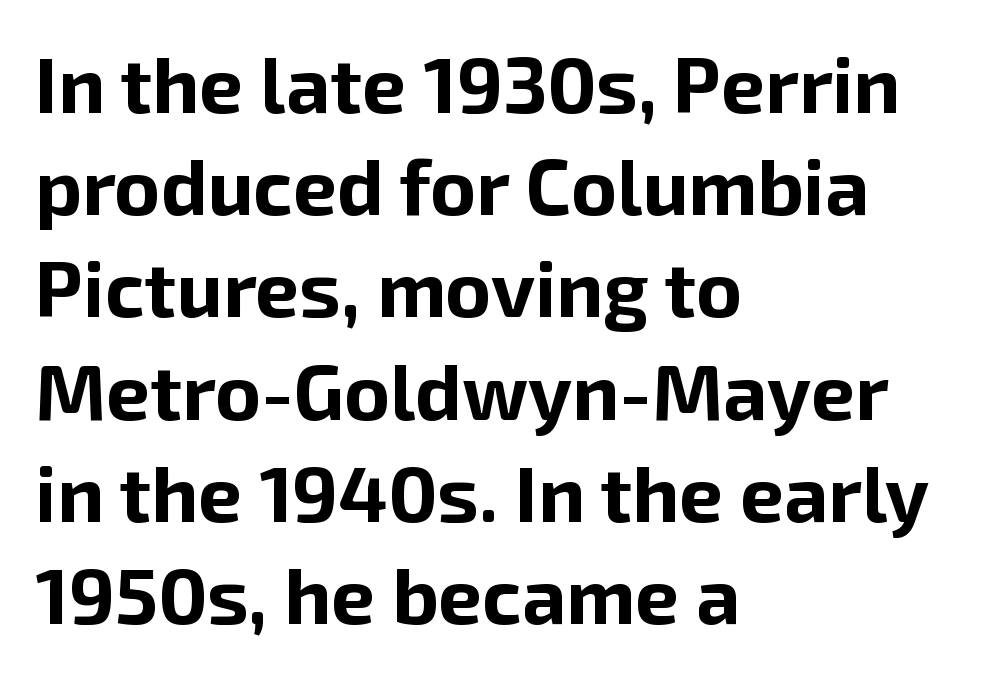
{"serif": "no", "italic": "no", "bold": "yes", "weight": "bold", "width": "normal", "stroke_contrast": "low", "x_height": "medium", "monospaced": "no", "underline": "no", "align": "left", "line_spacing": "normal", "line_spacing_ratio": 1.31, "letter_spacing": "normal", "letter_spacing_em": 0.0, "glyph_px": 78}
